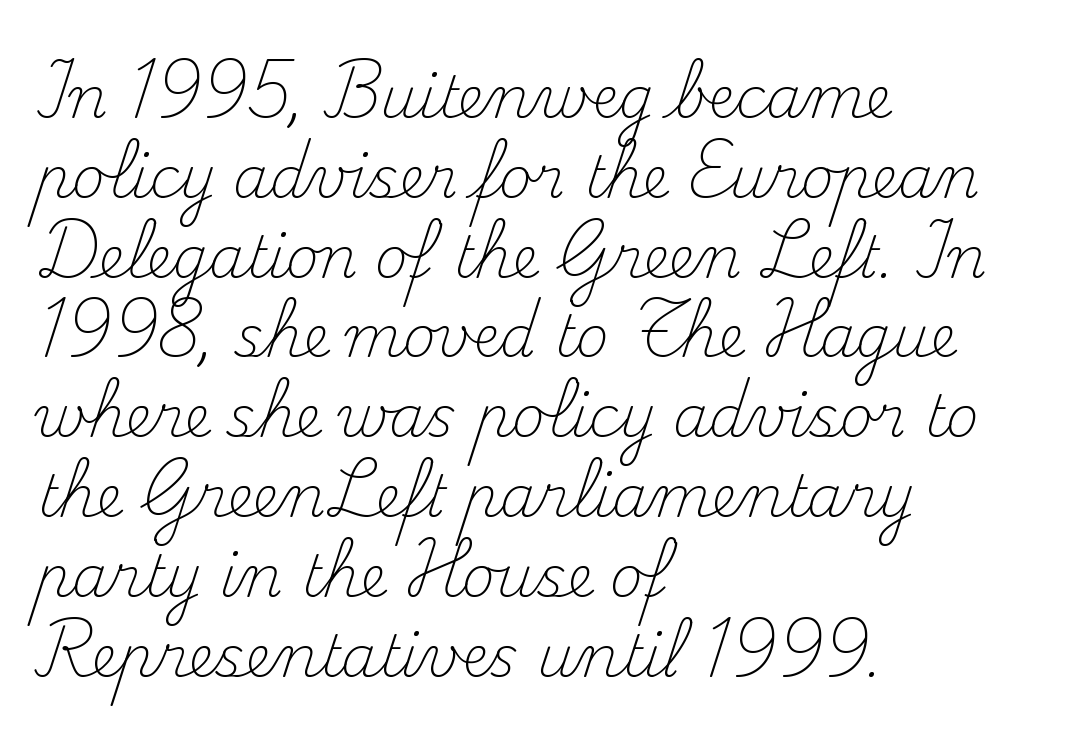
The text was rendered using a seriffed face with decorative stroke endings. Summary of vertical rhythm: regular, with standard interline spacing. Nobody drew a line under any word here. A quiet, ordinary-to-light weight characterises the typeface.
